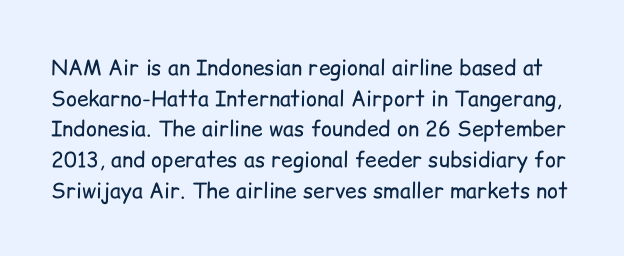
Q: Is the text bold? A: No.
Q: Is the text italic (slanted)? A: No, it is upright.
Q: Is the text underlined? A: No.
Q: Is the spacing between letters normal or unusually wide? A: Normal.
Q: Is the spacing between lines tight, normal or loose? A: Normal.
